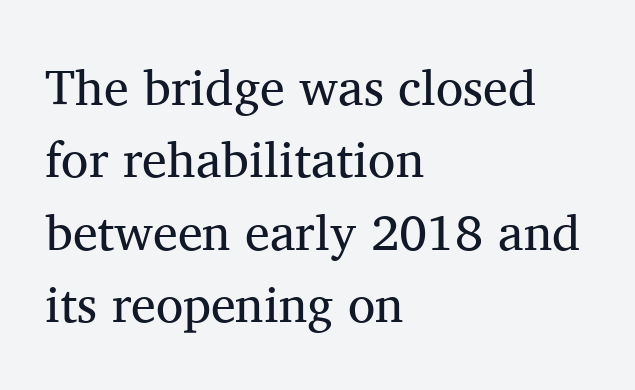
The image shows 50 px regular-weight serif type, upright; set left-aligned, normal line spacing (1.45x), normal letter spacing, not underlined; medium stroke contrast and a medium x-height.
